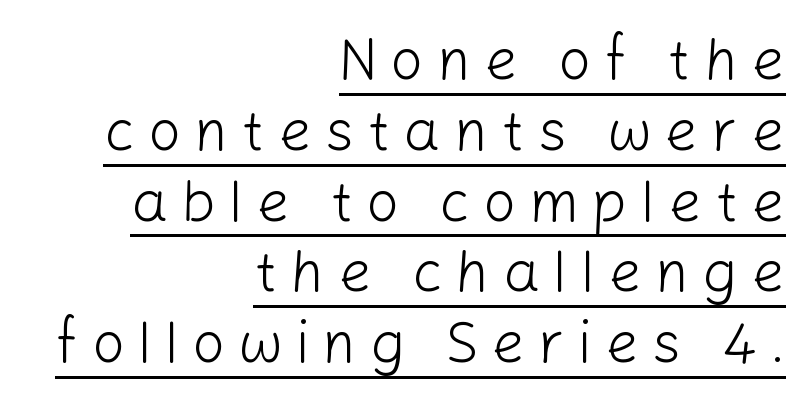
Type style note: lacks serifs. The type sits square on the baseline with zero lean. Counters stay open thanks to moderate or lighter strokes. The rendered words wear a rule along their underside.
